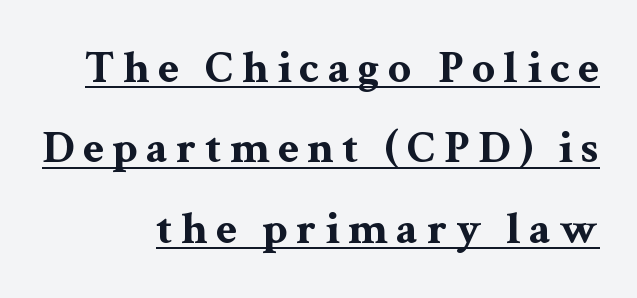
The image shows 46 px bold, wide serif type, upright; set right-aligned, line spacing 1.75x, underlined; medium stroke contrast and a medium x-height.
